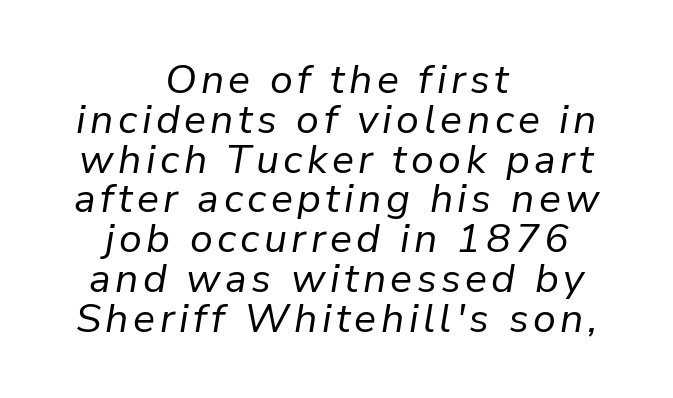
The glyphs look as if they've been sheared to an angle. The leading is snug, giving the passage a crowded texture. This rendering features lettering with no underline. The typesetter chose a symmetrical, centered arrangement here.
